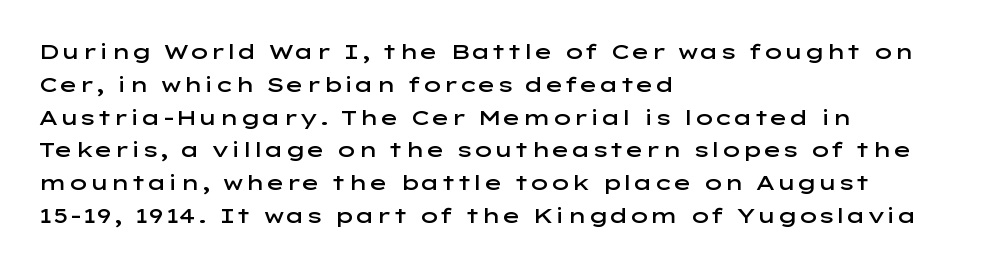
A somewhat darkened texture: the type is semibold rather than bold. Every stem runs plumb, perpendicular to the baseline. No extra tracking has been applied to these lines. A bare baseline throughout the passage. Every row of glyphs begins at an identical x-position on the left. Normally led — the rows are evenly, conventionally spaced.
